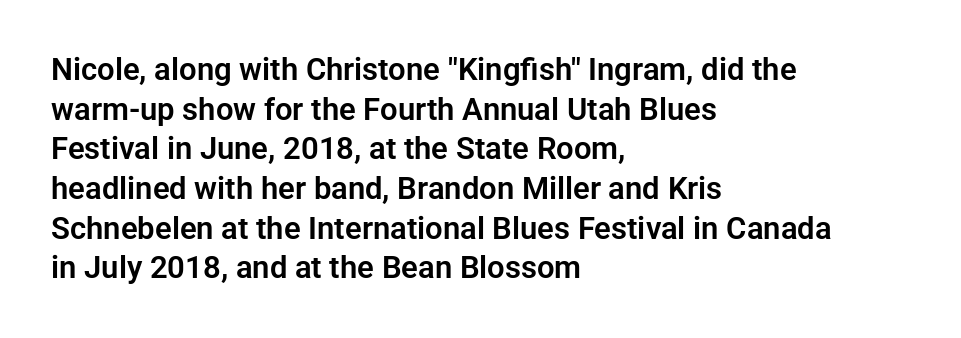
{"serif": "no", "italic": "no", "width": "normal", "stroke_contrast": "low", "x_height": "medium", "monospaced": "no", "underline": "no", "align": "left", "line_spacing": "normal", "line_spacing_ratio": 1.28, "letter_spacing": "normal", "letter_spacing_em": 0.0, "glyph_px": 31}
